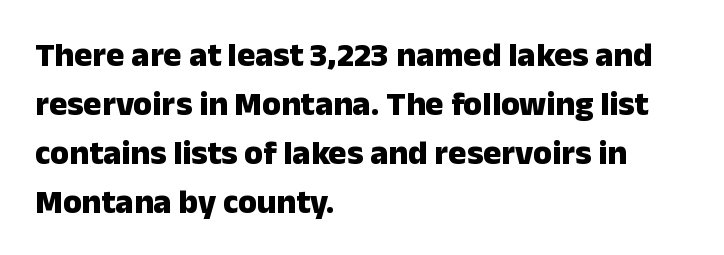
Is this a fixed-width face? No — the glyphs have proportional, varying widths. Honestly, the letter spacing is just normal — you wouldn't notice it. The rendering uses a bold face; every stroke is thick and dark. The letters carry no serifs — their stems end cleanly without finishing strokes. Nobody drew a line under any word here.
